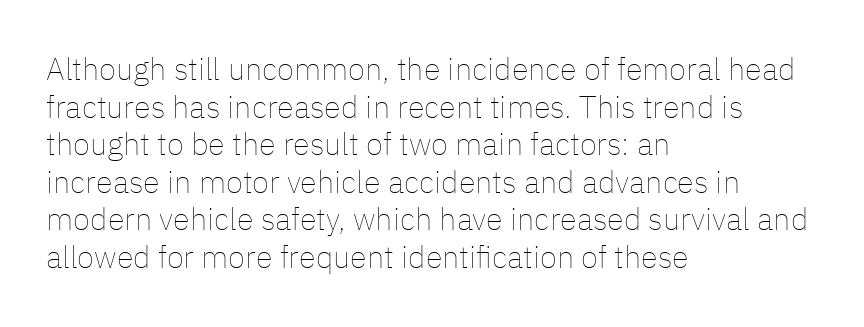
Q: Is the text bold? A: No.
Q: Is the text italic (slanted)? A: No, it is upright.
Q: Is the text underlined? A: No.
Q: How is the paragraph aligned? A: Left-aligned.
Q: Is the spacing between letters normal or unusually wide? A: Normal.
Q: Width (condensed, normal, or wide)? A: Normal.
Q: Stroke contrast? A: Low.
Q: x-height? A: Medium.
Q: Monospaced? A: No.
